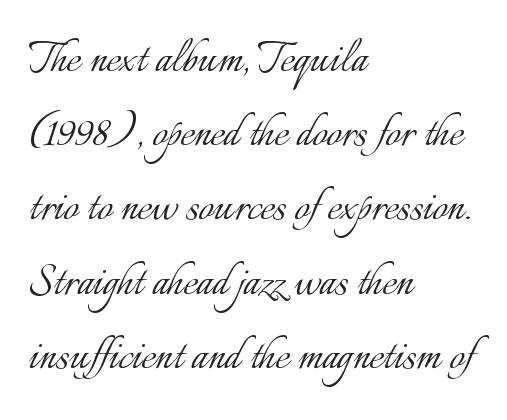
The image shows 53 px light type; set left-aligned, normal line spacing (1.4x), normal letter spacing, not underlined; low stroke contrast and a small x-height.
